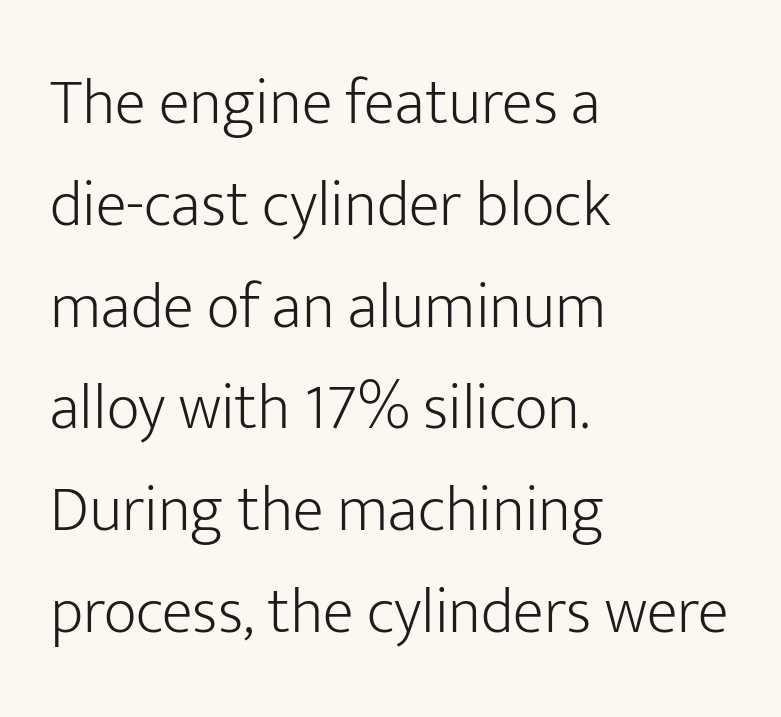
The image shows 64 px light sans-serif type, upright; set left-aligned, normal line spacing (1.59x), normal letter spacing, not underlined; low stroke contrast and a medium x-height.
